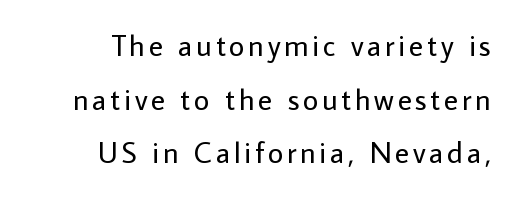
{"serif": "no", "italic": "no", "bold": "no", "weight": "regular", "width": "normal", "stroke_contrast": "low", "x_height": "medium", "monospaced": "no", "underline": "no", "align": "right", "line_spacing_ratio": 1.79, "glyph_px": 30}
